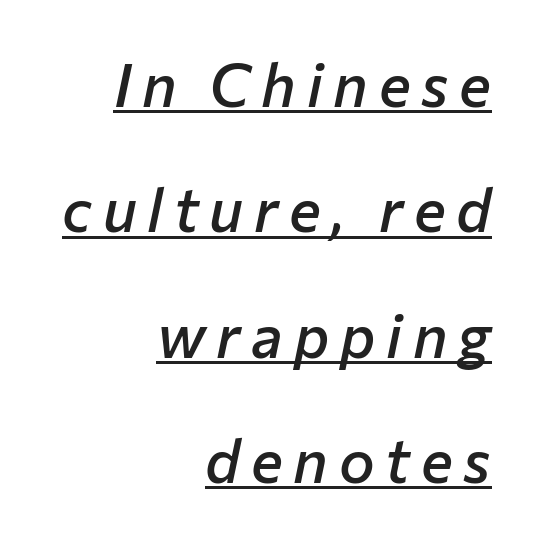
Q: Is the text bold? A: Semi-bold.
Q: Is the text italic (slanted)? A: Yes, it leans right by about 12 degrees.
Q: Is the text underlined? A: Yes.
Q: How is the paragraph aligned? A: Right-aligned.
Q: Is the spacing between lines tight, normal or loose? A: Loose.
Q: Width (condensed, normal, or wide)? A: Normal.
Q: Stroke contrast? A: Low.
Q: x-height? A: Medium.
Q: Monospaced? A: No.
